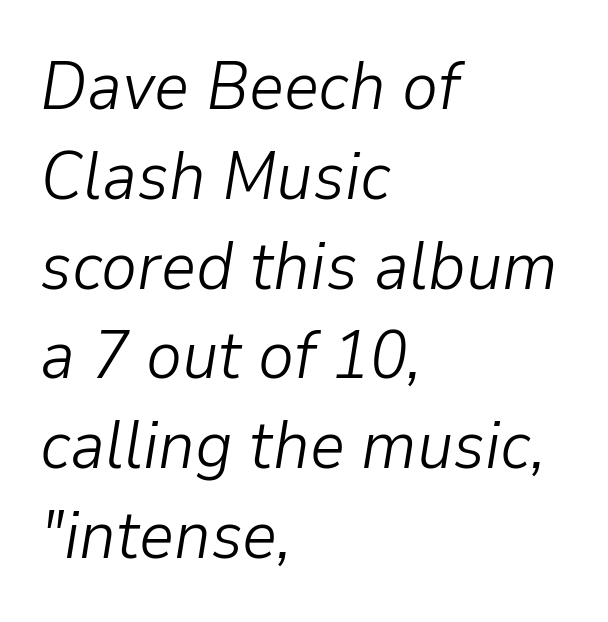
The face used here is rendered with its standard letterfit. An italicized treatment has been applied to the whole sample. Note the varied advance widths — an 'i' is clearly narrower than an 'm'. Short and long lines alike share a common starting point at left. Leading matches the norm, producing a regular column. Descenders are the only things crossing below the line.
